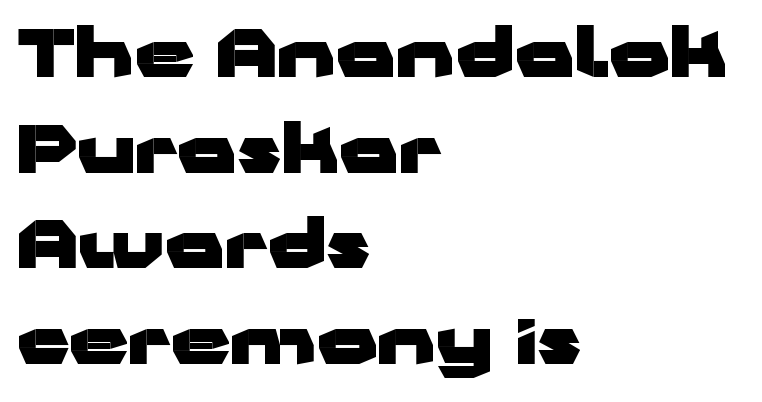
The string is rendered with underlining switched off. The letters are bold, with thick, heavy strokes. Every row of glyphs begins at an identical x-position on the left. Look at the tracking — it's just the regular setting, nothing added. Each letter's strokes conclude bluntly, with no projecting serifs. The lettering stays uniformly vertical, giving the passage a roman look.
